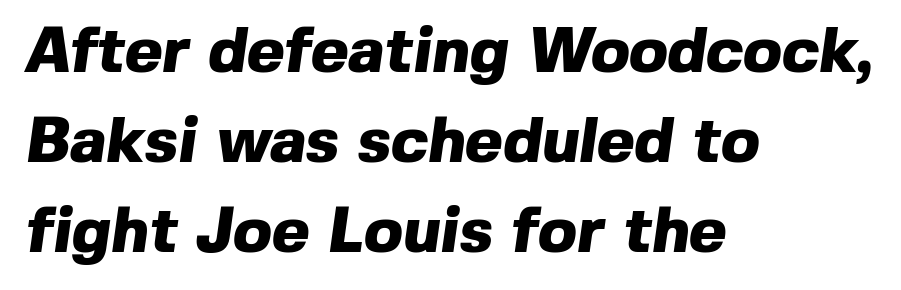
{"serif": "no", "bold": "yes", "weight": "heavy", "width": "normal", "x_height": "medium", "monospaced": "no", "underline": "no", "align": "left", "line_spacing": "normal", "line_spacing_ratio": 1.41, "letter_spacing": "normal", "letter_spacing_em": 0.0, "glyph_px": 64}
